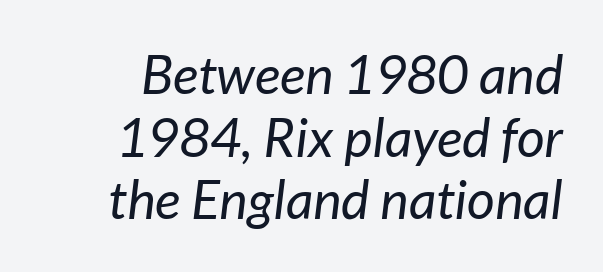
These lines keep a tight, regular rhythm from letter to letter. The specimen omits any rule beneath the text block's lines. The face used here is proportionally spaced, like ordinary book or web type. Is the stroke heavy? The answer is a plain regular-or-lighter.
